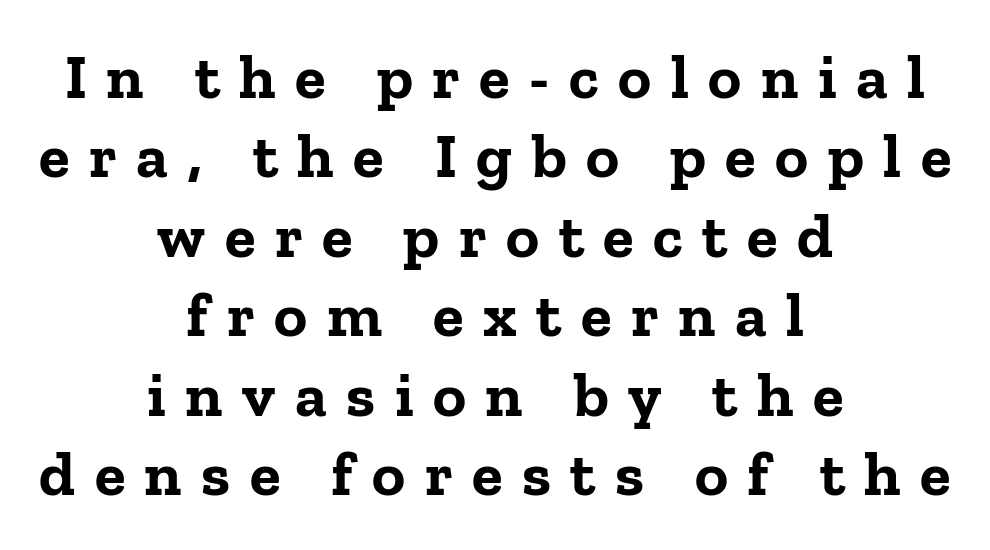
Check where the strokes stop: tiny serifs finish them off. Teacher's note: observe the equal gaps on both sides — that is centered alignment. Each letter keeps its own natural width here, so spacing adapts to shape. Vertical spacing — default.
